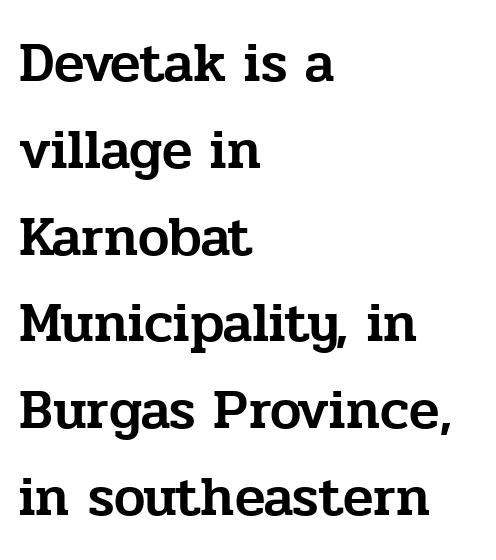
The image shows 56 px serif type, upright; set left-aligned, normal line spacing (1.55x), normal letter spacing, not underlined; low stroke contrast and a medium x-height.
